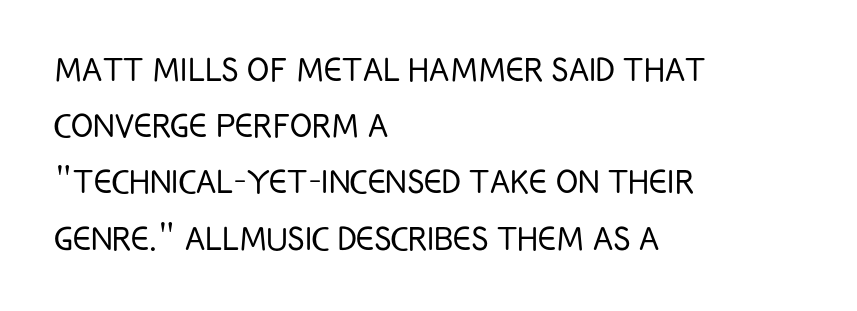
Q: Is the text bold? A: No.
Q: Is the text italic (slanted)? A: No, it is upright.
Q: Is the typeface a serif or a sans-serif typeface? A: Sans-serif.
Q: Is the text underlined? A: No.
Q: How is the paragraph aligned? A: Left-aligned.
Q: Is the spacing between letters normal or unusually wide? A: Normal.
Q: Is the spacing between lines tight, normal or loose? A: Normal.
Q: Width (condensed, normal, or wide)? A: Condensed.
Q: Stroke contrast? A: Low.
Q: x-height? A: Large.
Q: Monospaced? A: No.
